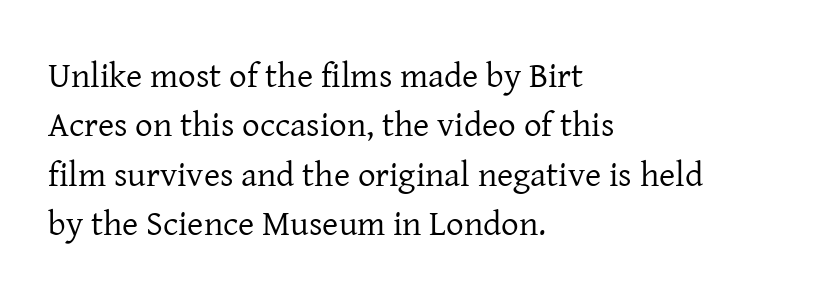
A bare baseline throughout the passage. You can tell from the footed stems that serif type was used. If you drew a line through each stem, it would be perfectly vertical. The weight tops out at a normal text grade.
